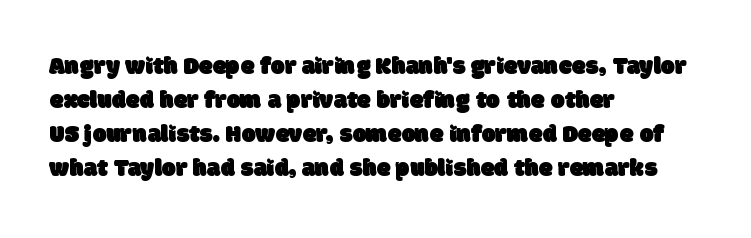
Q: Is the text underlined? A: No.
Q: How is the paragraph aligned? A: Left-aligned.
Q: Is the spacing between letters normal or unusually wide? A: Normal.
Q: Is the spacing between lines tight, normal or loose? A: Normal.
